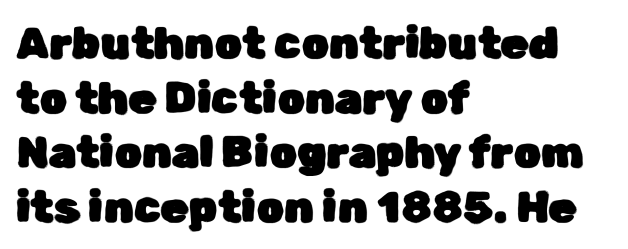
Q: Is the text italic (slanted)? A: No, it is upright.
Q: Is the typeface a serif or a sans-serif typeface? A: Sans-serif.
Q: Is the text underlined? A: No.
Q: How is the paragraph aligned? A: Left-aligned.
Q: Is the spacing between letters normal or unusually wide? A: Normal.
Q: Width (condensed, normal, or wide)? A: Normal.
Q: Stroke contrast? A: Low.
Q: x-height? A: Medium.
Q: Monospaced? A: No.
